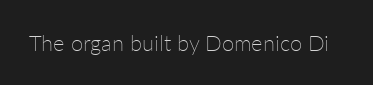
The image shows 22 px text type, upright; set normal letter spacing, not underlined.
